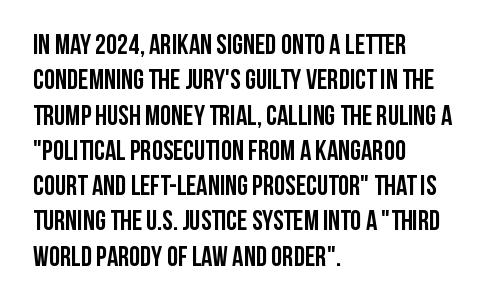
The font family rendered here belongs to the sans-serif group. Does the leading feel generous? No, just average. Emphasis by weight is at full strength: bold. This sample has the flowing, uneven cadence of proportional lettering. Where is the straight margin? On the left. Caption: standard tracking, unaltered.
